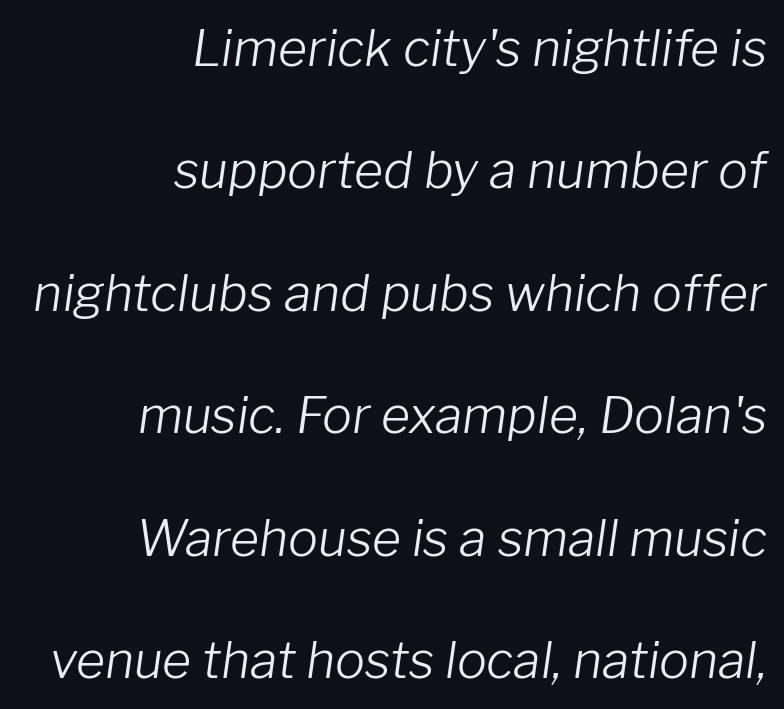
The rendering applies a slant to the glyphs. Does the leading feel generous? Absolutely, it's lavish. Think standard paragraph weight, or any step lighter than that. The zone under the glyphs is completely vacant.
